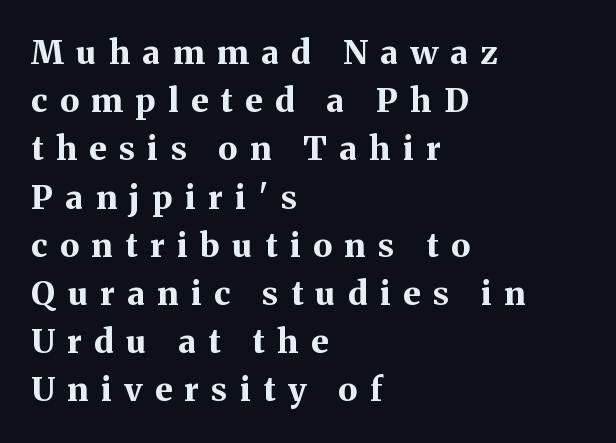
Q: Is the text bold? A: Yes.
Q: Is the text italic (slanted)? A: No, it is upright.
Q: Is the typeface a serif or a sans-serif typeface? A: Serif.
Q: Is the text underlined? A: No.
Q: How is the paragraph aligned? A: Left-aligned.
Q: Is the spacing between letters normal or unusually wide? A: Unusually wide.
Q: Is the spacing between lines tight, normal or loose? A: Normal.
Q: Width (condensed, normal, or wide)? A: Normal.
Q: Stroke contrast? A: Medium.
Q: x-height? A: Medium.
Q: Monospaced? A: No.
